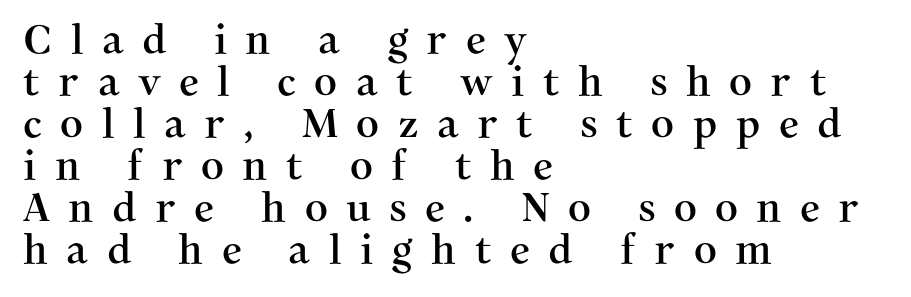
{"serif": "yes", "italic": "no", "width": "normal", "stroke_contrast": "medium", "x_height": "medium", "monospaced": "no", "underline": "no", "align": "left", "line_spacing": "tight", "line_spacing_ratio": 1.05, "letter_spacing": "wide", "letter_spacing_em": 0.46, "glyph_px": 40}
